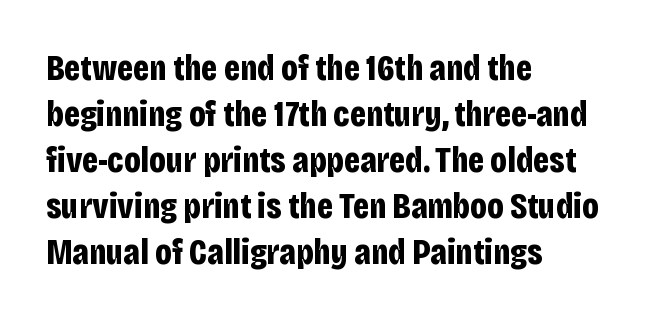
{"serif": "no", "italic": "no", "bold": "yes", "weight": "bold", "width": "condensed", "stroke_contrast": "low", "x_height": "large", "monospaced": "no", "underline": "no", "align": "left", "line_spacing": "normal", "line_spacing_ratio": 1.28, "letter_spacing": "normal", "letter_spacing_em": 0.0, "glyph_px": 36}
